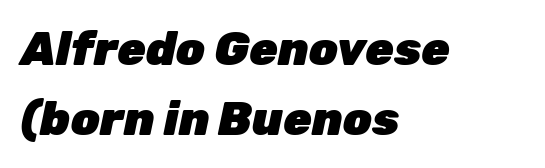
Yep, that's italic — everything's leaning. These words are printed bold, with thick strokes throughout. The baseline area is clear. Spacing verdict: proportional, widths tailored to each character.
